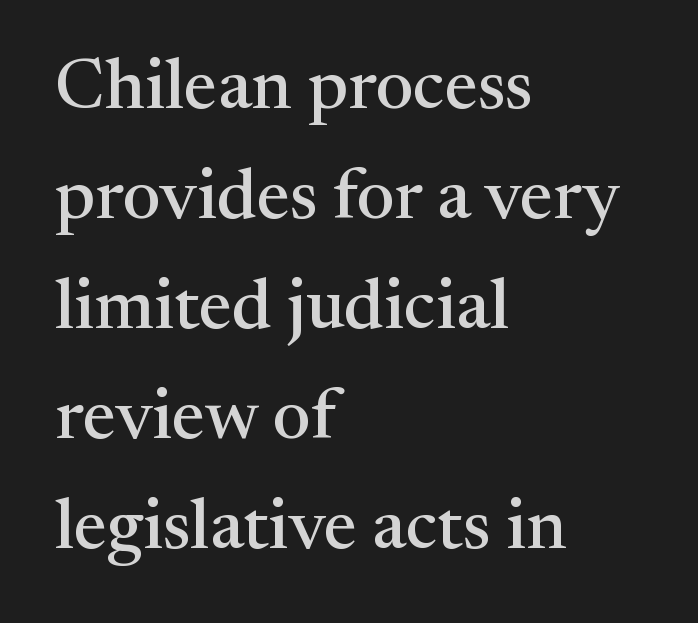
These lines keep a tight, regular rhythm from letter to letter. Note the varied advance widths — an 'i' is clearly narrower than an 'm'. The rendering anchors every line to the left-hand side. Observe the serifs anchoring each vertical stroke in this sample.
